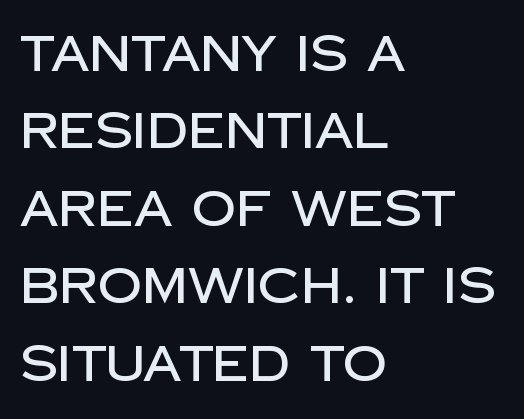
A normal amount of white space separates one row of letters from the next. Honestly, the letter spacing is just normal — you wouldn't notice it. The typeface chosen for these lines omits serifs. Varying glyph widths throughout — classic text-font behaviour. It's the straight-up-and-down kind of type. Plain, unruled lines of type.
